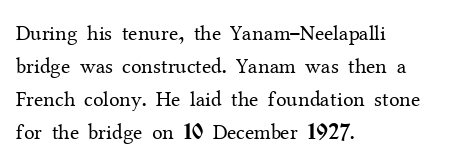
{"italic": "no", "bold": "no", "underline": "no", "align": "left", "line_spacing": "normal", "line_spacing_ratio": 1.57, "letter_spacing": "normal", "letter_spacing_em": 0.0, "glyph_px": 21}
